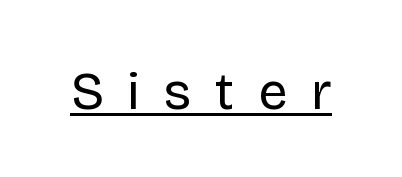
The image shows 52 px regular-weight sans-serif type, upright; set unusually wide letter spacing (+0.46 em), underlined; low stroke contrast and a large x-height.
